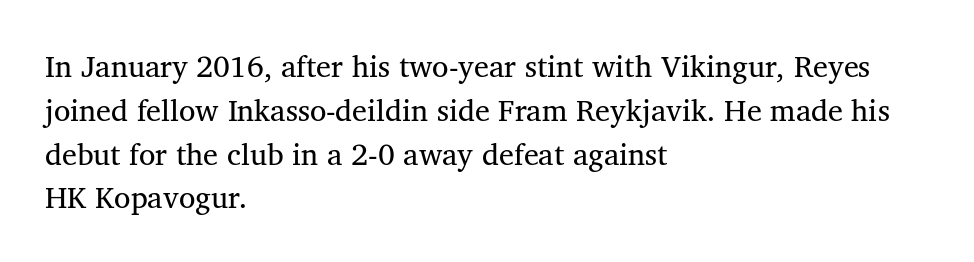
{"serif": "yes", "bold": "no", "weight": "regular", "width": "normal", "stroke_contrast": "medium", "x_height": "medium", "monospaced": "no", "underline": "no", "align": "left", "line_spacing": "normal", "line_spacing_ratio": 1.46, "letter_spacing": "normal", "letter_spacing_em": 0.0, "glyph_px": 30}
